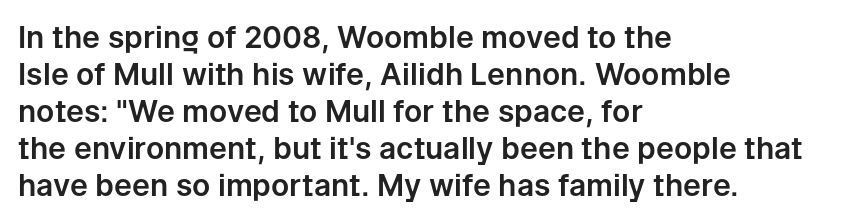
{"serif": "no", "italic": "no", "width": "normal", "stroke_contrast": "low", "x_height": "medium", "monospaced": "no", "underline": "no", "align": "left", "line_spacing_ratio": 1.23, "letter_spacing": "normal", "letter_spacing_em": 0.0, "glyph_px": 30}
